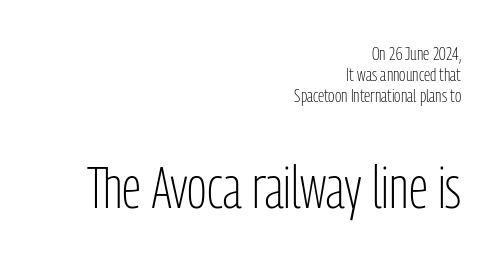
The face used here is a sans, in the tradition of grotesques and geometrics. The letters in the lower block stand taller than those in the block above. Bold? No — there's no thickening of the strokes. Check under the words: just untouched page. Vertical spacing — tight. The face used here is proportionally spaced, like ordinary book or web type.
